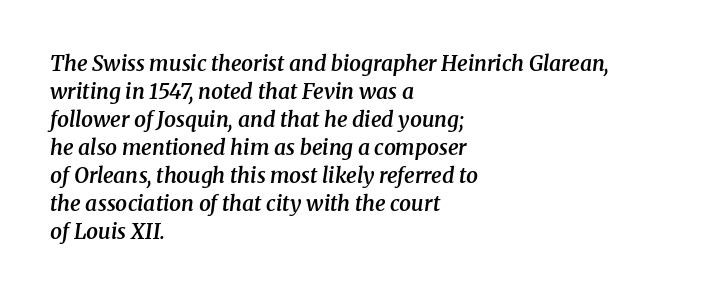
Q: Is the text bold? A: Semi-bold.
Q: Is the text italic (slanted)? A: Yes, it leans right by about 8 degrees.
Q: Is the text underlined? A: No.
Q: How is the paragraph aligned? A: Left-aligned.
Q: Is the spacing between letters normal or unusually wide? A: Normal.
Q: Is the spacing between lines tight, normal or loose? A: Normal.
